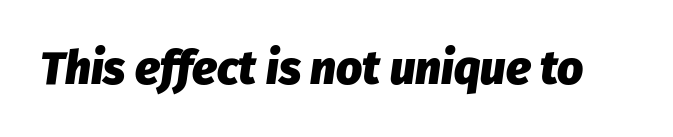
{"italic": "yes", "lean": "right", "slant_degrees": 8, "bold": "yes", "weight": "heavy", "width": "normal", "stroke_contrast": "low", "x_height": "medium", "monospaced": "no", "underline": "no", "letter_spacing": "normal", "letter_spacing_em": 0.0, "glyph_px": 46}
